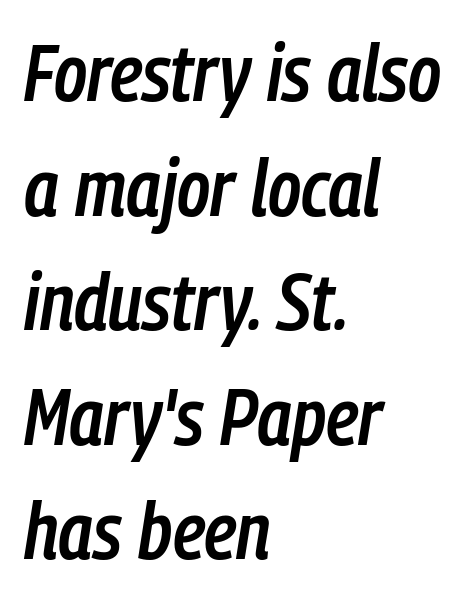
The image shows 79 px semibold, condensed type, italic (leaning right); set left-aligned, normal line spacing (1.45x), normal letter spacing, not underlined; low stroke contrast and a medium x-height.
